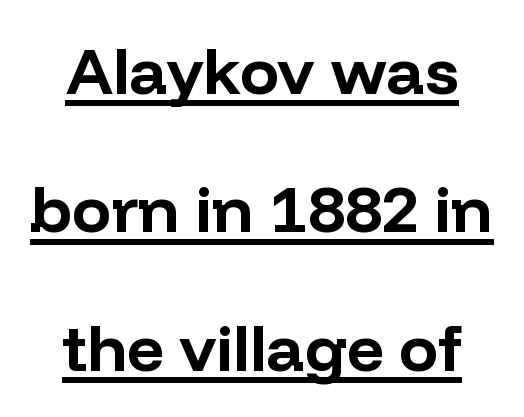
The image shows 65 px bold sans-serif type, upright; set loose line spacing (2.13x), normal letter spacing, underlined; low stroke contrast and a medium x-height.
